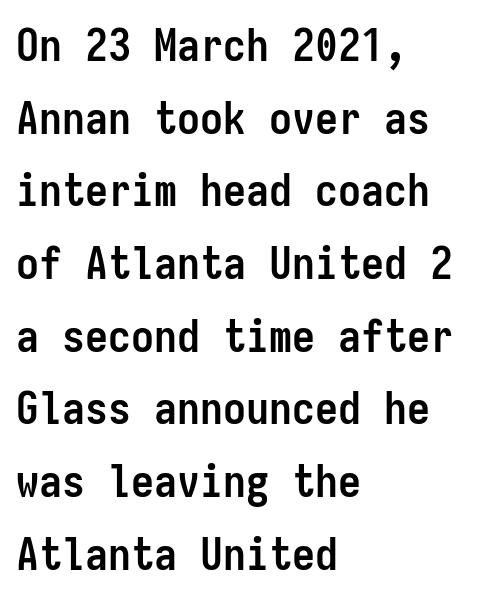
The typesetter chose a ragged-right arrangement here. Spacing verdict: monospaced, one width for all characters. Style check: upright. I'd call this a sans setting — the letters go barefoot. Characters follow at the spacing the type designer built in.
